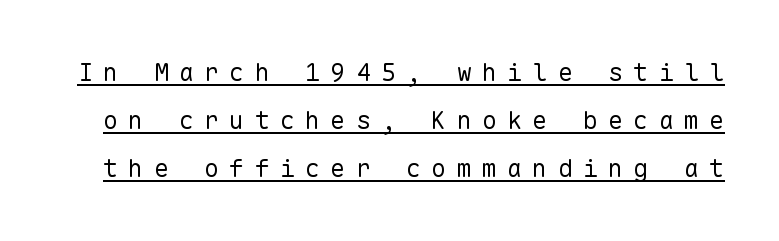
This sample uses an upright cut, with every glyph sitting square on the baseline. The type is letterspaced generously, with wide tracking. How would I describe the line gaps? Wide and relaxed. Stem width sits at or under what a default text font uses. Caption: lettering with a line underneath.
